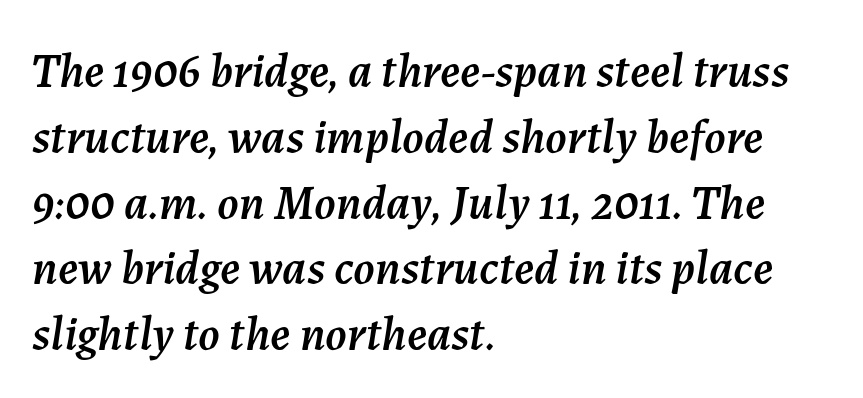
{"italic": "yes", "lean": "right", "slant_degrees": 7, "width": "normal", "stroke_contrast": "medium", "x_height": "medium", "monospaced": "no", "underline": "no", "align": "left", "line_spacing": "normal", "line_spacing_ratio": 1.37, "letter_spacing": "normal", "letter_spacing_em": 0.0, "glyph_px": 48}
